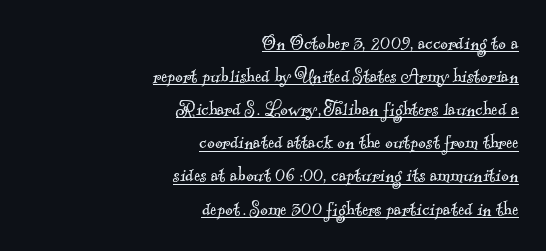
This reads as an unemphasized weight, regular at the heaviest. Each word holds together tightly as a unit, with standard inter-letter gaps. The face used here appears with an underline applied. Evenly set lines give the paragraph a standard silhouette.
